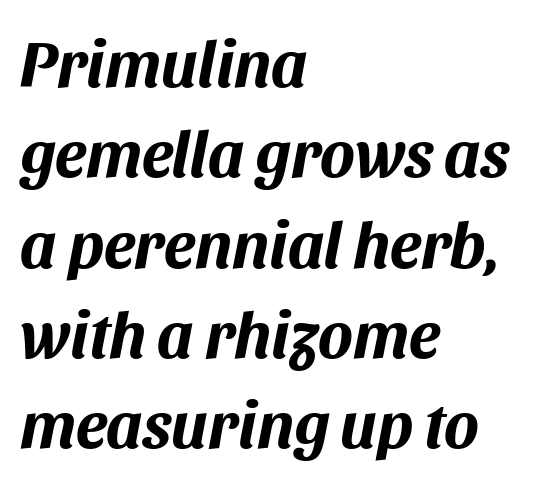
The image shows 65 px bold type, italic (leaning right); set left-aligned, normal line spacing (1.39x), normal letter spacing, not underlined; medium stroke contrast and a large x-height.
